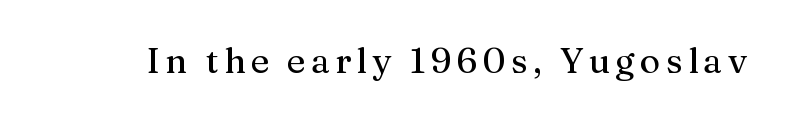
Q: Is the text italic (slanted)? A: No, it is upright.
Q: Is the typeface a serif or a sans-serif typeface? A: Serif.
Q: Is the text underlined? A: No.
Q: Width (condensed, normal, or wide)? A: Normal.
Q: Stroke contrast? A: Medium.
Q: x-height? A: Medium.
Q: Monospaced? A: No.
